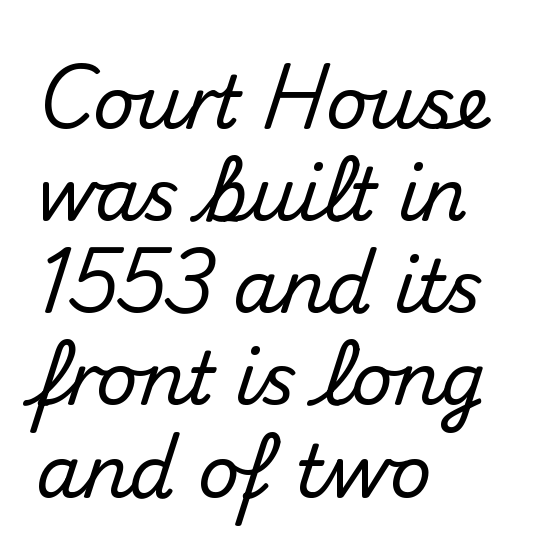
Q: Is the text italic (slanted)? A: Yes.
Q: Is the typeface a serif or a sans-serif typeface? A: Sans-serif.
Q: Is the text underlined? A: No.
Q: How is the paragraph aligned? A: Left-aligned.
Q: Is the spacing between letters normal or unusually wide? A: Normal.
Q: Is the spacing between lines tight, normal or loose? A: Normal.
Q: Width (condensed, normal, or wide)? A: Normal.
Q: Stroke contrast? A: Medium.
Q: x-height? A: Small.
Q: Monospaced? A: No.
